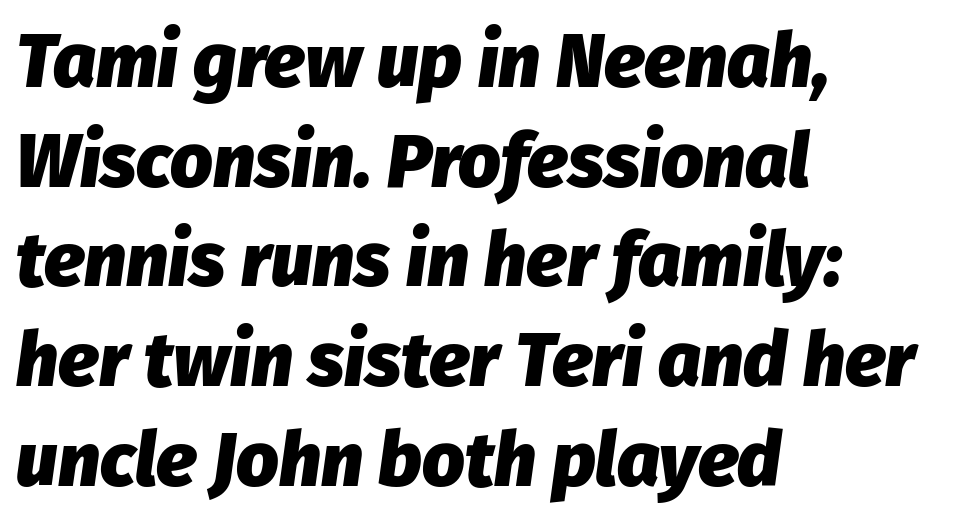
{"italic": "yes", "lean": "right", "slant_degrees": 8, "bold": "yes", "weight": "heavy", "width": "normal", "stroke_contrast": "low", "x_height": "medium", "monospaced": "no", "underline": "no", "align": "left", "line_spacing": "normal", "line_spacing_ratio": 1.33, "letter_spacing": "normal", "letter_spacing_em": 0.0, "glyph_px": 75}
